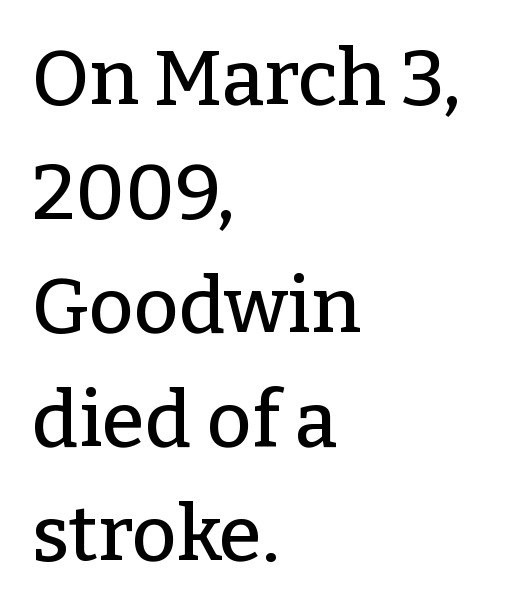
The image shows 78 px serif type, upright; set left-aligned, normal line spacing (1.46x), normal letter spacing, not underlined; low stroke contrast and a medium x-height.
